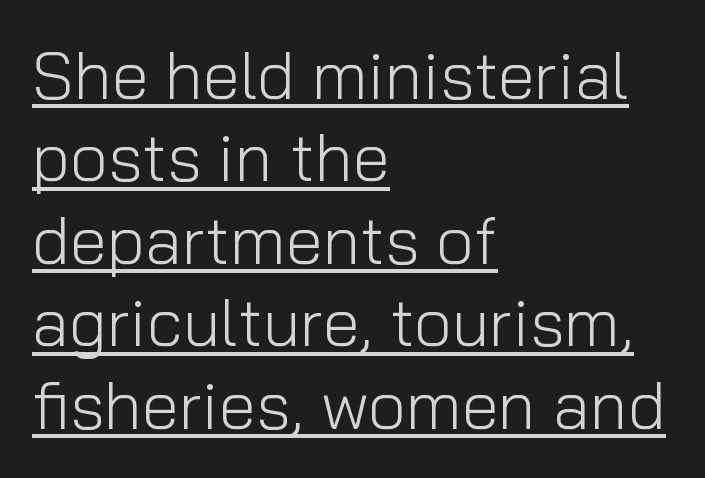
Q: Is the text bold? A: No.
Q: Is the text italic (slanted)? A: No, it is upright.
Q: Is the typeface a serif or a sans-serif typeface? A: Sans-serif.
Q: Is the text underlined? A: Yes.
Q: How is the paragraph aligned? A: Left-aligned.
Q: Is the spacing between letters normal or unusually wide? A: Normal.
Q: Width (condensed, normal, or wide)? A: Normal.
Q: Stroke contrast? A: Low.
Q: x-height? A: Medium.
Q: Monospaced? A: No.
